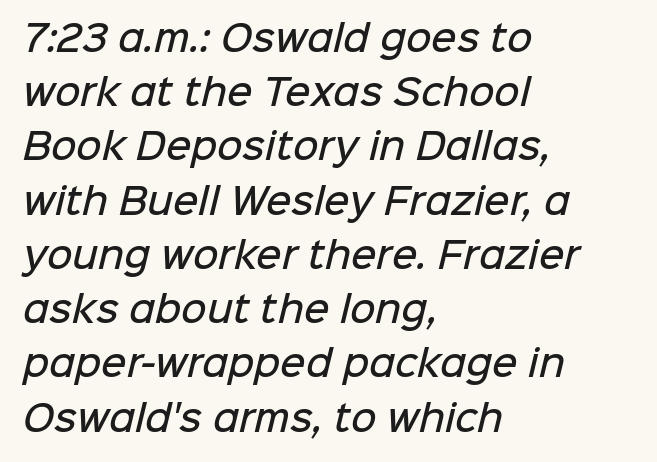
The image shows 35 px semibold sans-serif type; set left-aligned, normal line spacing (1.55x), normal letter spacing, not underlined; low stroke contrast and a medium x-height.
